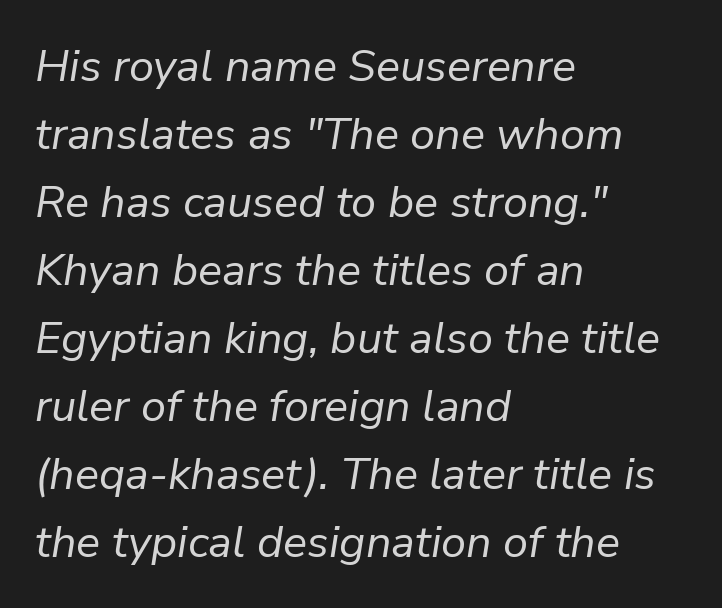
{"italic": "yes", "lean": "right", "slant_degrees": 9, "bold": "no", "weight": "regular", "width": "normal", "stroke_contrast": "low", "x_height": "medium", "monospaced": "no", "underline": "no", "align": "left", "line_spacing": "normal", "line_spacing_ratio": 1.51, "letter_spacing": "normal", "letter_spacing_em": 0.0, "glyph_px": 45}
